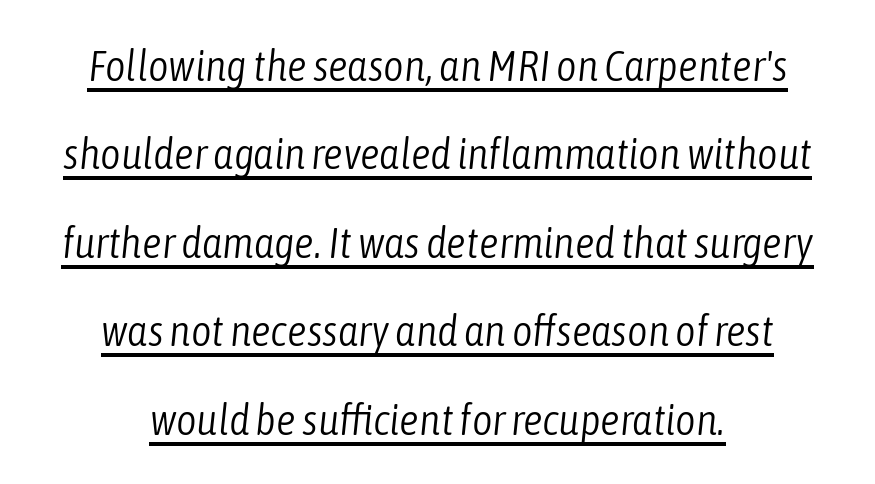
Q: Is the text bold? A: No.
Q: Is the text italic (slanted)? A: Yes, it leans right by about 6 degrees.
Q: Is the text underlined? A: Yes.
Q: How is the paragraph aligned? A: Centered.
Q: Is the spacing between letters normal or unusually wide? A: Normal.
Q: Is the spacing between lines tight, normal or loose? A: Loose.
Q: Width (condensed, normal, or wide)? A: Condensed.
Q: Stroke contrast? A: Low.
Q: x-height? A: Medium.
Q: Monospaced? A: No.
